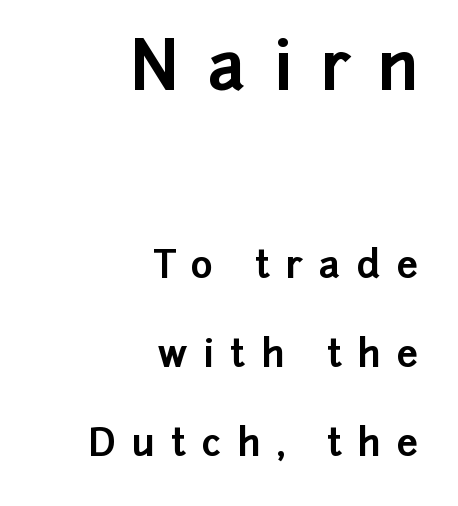
Q: Is the text bold? A: Yes.
Q: Is the text italic (slanted)? A: No, it is upright.
Q: Is the typeface a serif or a sans-serif typeface? A: Sans-serif.
Q: Is the text underlined? A: No.
Q: How is the paragraph aligned? A: Right-aligned.
Q: Is the spacing between letters normal or unusually wide? A: Unusually wide.
Q: Is the spacing between lines tight, normal or loose? A: Loose.
Q: Which block of text is set in a larger size, the first (top) or the second (bottom)? A: The first (top) one.
Q: Width (condensed, normal, or wide)? A: Normal.
Q: Stroke contrast? A: Low.
Q: x-height? A: Medium.
Q: Monospaced? A: No.
